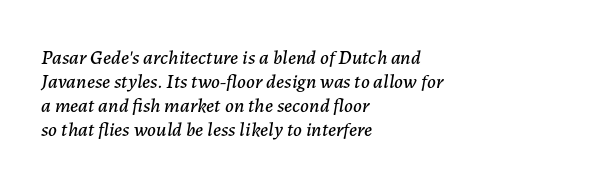
The image shows 20 px text type, italic (leaning right); set left-aligned, line spacing 1.2x, normal letter spacing, not underlined.
